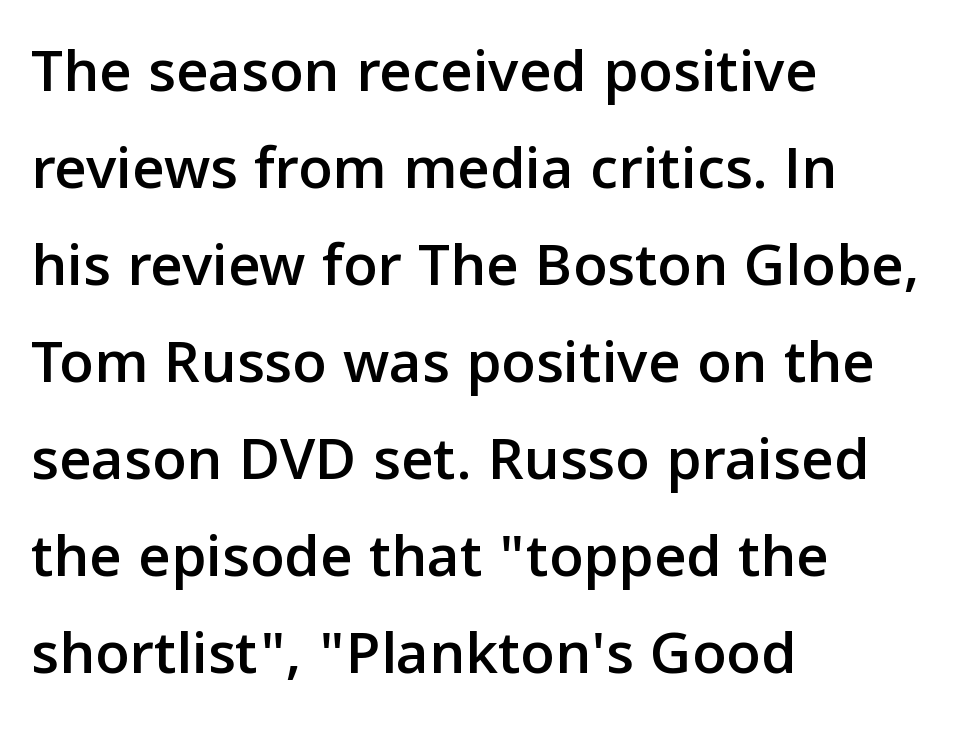
You can tell from the bare stems that sans-serif type was used. A typesetter would call this proportional, since set widths differ per character. The rows are spaced the way most documents space them. This rendering leaves character spacing at its baseline value.
